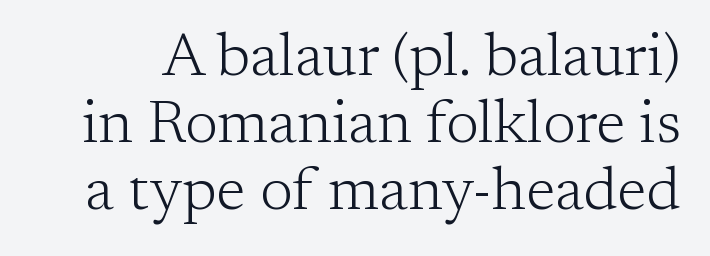
Q: Is the text bold? A: No.
Q: Is the text italic (slanted)? A: No, it is upright.
Q: Is the typeface a serif or a sans-serif typeface? A: Serif.
Q: Is the text underlined? A: No.
Q: Is the spacing between letters normal or unusually wide? A: Normal.
Q: Is the spacing between lines tight, normal or loose? A: Tight.
Q: Width (condensed, normal, or wide)? A: Normal.
Q: Stroke contrast? A: Low.
Q: x-height? A: Medium.
Q: Monospaced? A: No.
